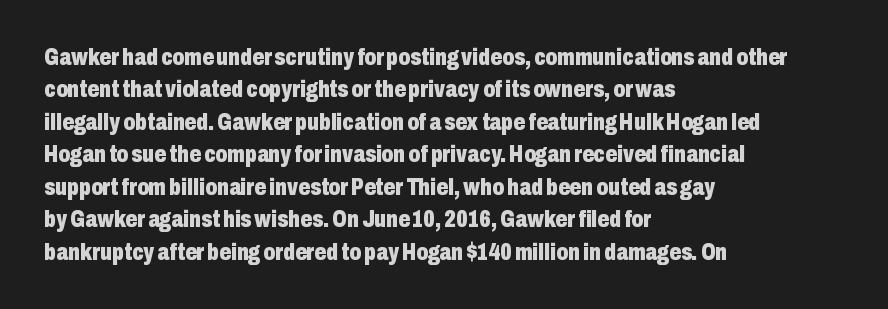
The space directly below the letters is spotless. A dark, heavy texture on the line: the type is bold. Every row of glyphs begins at an identical x-position on the left. Posture: vertical.
